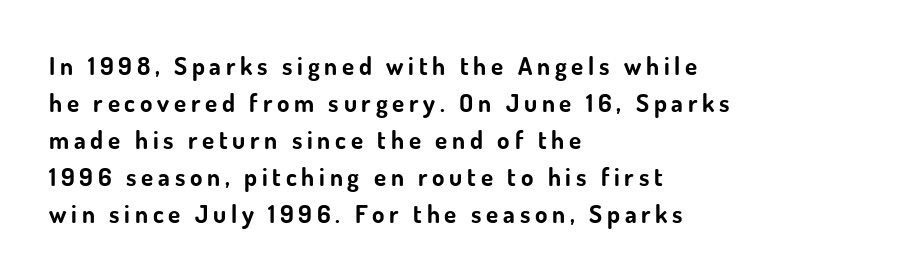
{"italic": "no", "bold": "yes", "underline": "no", "align": "left", "line_spacing": "normal", "line_spacing_ratio": 1.48, "glyph_px": 25}
